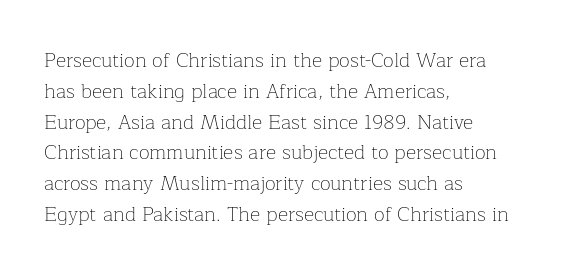
The image shows 20 px text type, upright; set left-aligned, normal line spacing (1.54x), normal letter spacing, not underlined.
